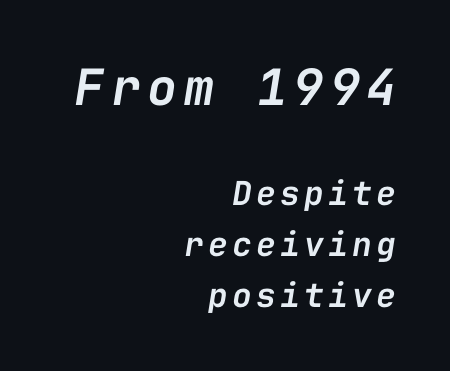
{"italic": "yes", "lean": "right", "slant_degrees": 9, "bold": "semi", "weight": "semibold", "width": "normal", "stroke_contrast": "low", "x_height": "medium", "monospaced": "yes", "underline": "no", "align": "right", "line_spacing": "normal", "line_spacing_ratio": 1.54, "larger_block": "first", "size_ratio": 1.52, "glyph_px": 50}
